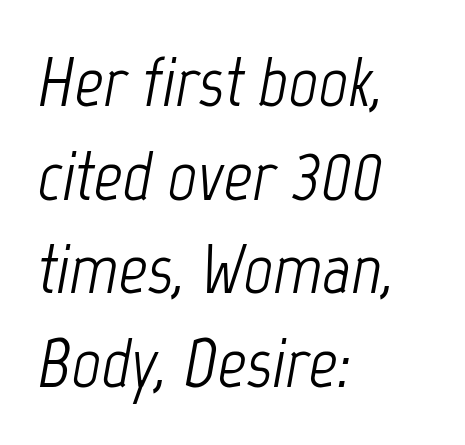
One glance says typical: line gaps are just what's usual. You could not count columns in this text — the font is proportionally spaced. The passage shown is not bold in any degree. Tracking here is standard; glyphs follow each other at the usual distance. If you drew a line through each stem, it would be angled. Line beginnings align vertically; line endings do not.
